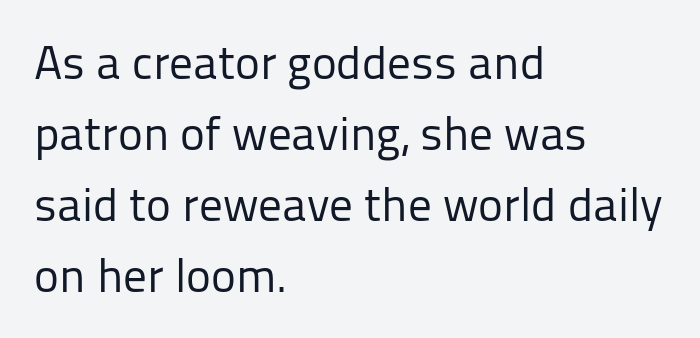
Q: Is the text bold? A: No.
Q: Is the text italic (slanted)? A: No, it is upright.
Q: Is the typeface a serif or a sans-serif typeface? A: Sans-serif.
Q: Is the text underlined? A: No.
Q: How is the paragraph aligned? A: Left-aligned.
Q: Is the spacing between letters normal or unusually wide? A: Normal.
Q: Is the spacing between lines tight, normal or loose? A: Normal.
Q: Width (condensed, normal, or wide)? A: Normal.
Q: Stroke contrast? A: Low.
Q: x-height? A: Medium.
Q: Monospaced? A: No.
